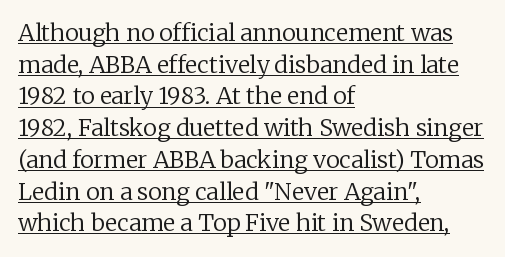
The image shows 23 px text type, upright; set left-aligned, normal line spacing (1.38x), normal letter spacing, underlined.
